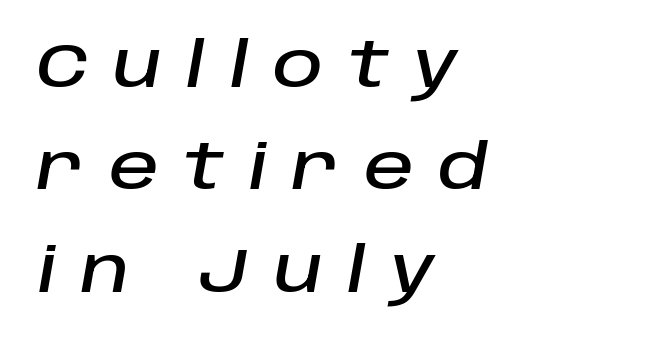
The image shows 62 px text type, italic (leaning right); set left-aligned, normal line spacing (1.65x), unusually wide letter spacing (+0.39 em), not underlined; low stroke contrast and a large x-height.
